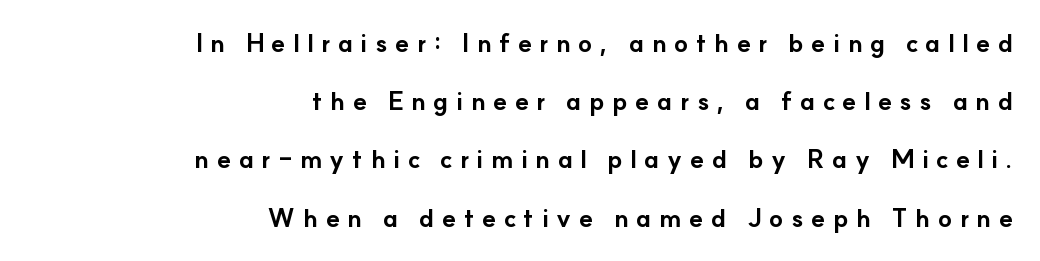
The space between consecutive lines is lavish. The passage shown is emphatically bold. The words here are not underlined. The type sits square on the baseline with zero lean.
